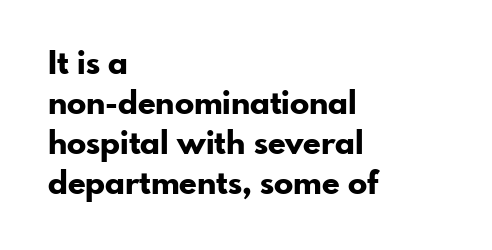
{"serif": "no", "italic": "no", "bold": "yes", "weight": "bold", "width": "normal", "stroke_contrast": "low", "x_height": "small", "monospaced": "no", "underline": "no", "align": "left", "line_spacing": "normal", "line_spacing_ratio": 1.25, "letter_spacing": "normal", "letter_spacing_em": 0.0, "glyph_px": 32}
